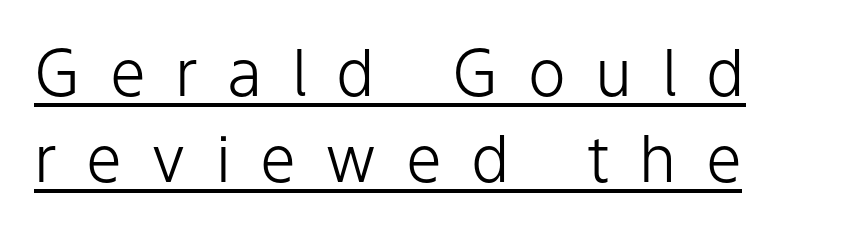
{"serif": "no", "italic": "no", "bold": "no", "weight": "light", "width": "normal", "stroke_contrast": "low", "x_height": "medium", "monospaced": "no", "underline": "yes", "align": "left", "line_spacing": "normal", "line_spacing_ratio": 1.35, "letter_spacing": "wide", "letter_spacing_em": 0.46, "glyph_px": 64}
